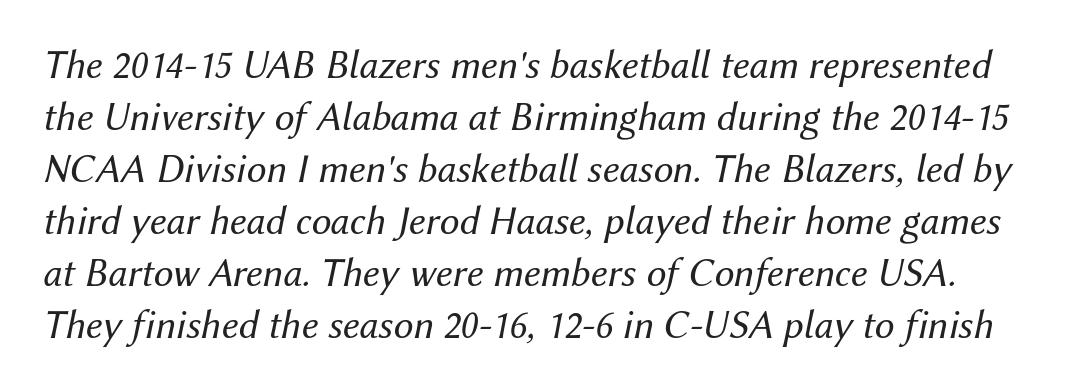
This sample keeps an unexceptional amount of space between lines. The strokes are not fattened; the text isn't bold. A typesetter would mark this as italic. Tracking here is standard; glyphs follow each other at the usual distance. The glyphs are unaccompanied by any horizontal stroke below them. This sample has the flowing, uneven cadence of proportional lettering.
